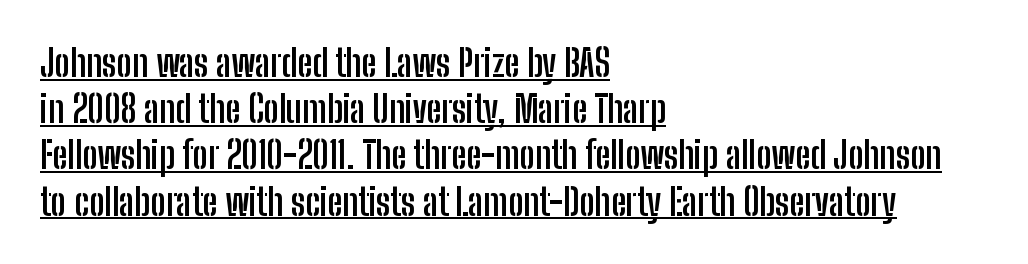
Does the lettering tilt? It doesn't — this is upright. How would I describe the line gaps? Plain and ordinary. A baseline rule has been typeset under these characters. Typesetter's note: full bold, strokes at maximum text heaviness. Stroke terminals: plain, sans-serif.
